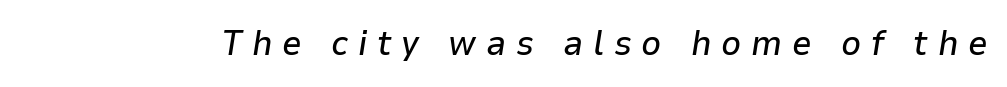
{"italic": "yes", "lean": "right", "slant_degrees": 9, "width": "normal", "stroke_contrast": "low", "x_height": "medium", "monospaced": "no", "underline": "no", "letter_spacing": "wide", "letter_spacing_em": 0.28, "glyph_px": 35}
